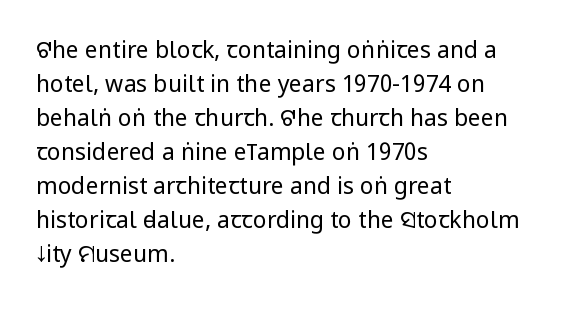
Q: Is the text bold? A: No.
Q: Is the text italic (slanted)? A: No, it is upright.
Q: Is the text underlined? A: No.
Q: How is the paragraph aligned? A: Left-aligned.
Q: Is the spacing between letters normal or unusually wide? A: Normal.
Q: Is the spacing between lines tight, normal or loose? A: Normal.
